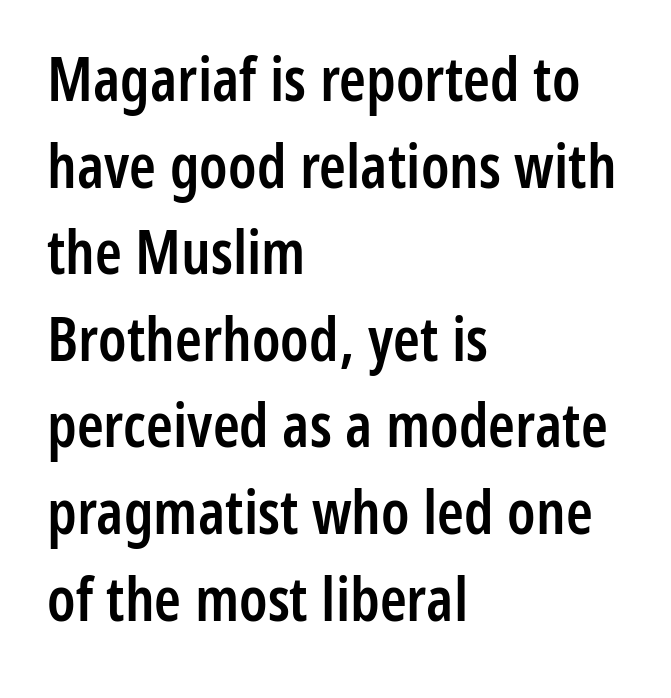
In terms of leading, this rendering sits right in the middle. Standard letterfit; no display-style spreading of the glyphs. Notice the strokes are somewhat thickened but not fully heavy: this is a semibold. Upright lettering throughout. Where is the straight margin? On the left. Proportional: the letters do not fall into vertical columns.
